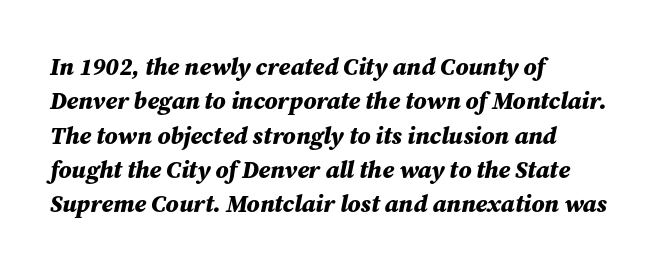
{"italic": "yes", "lean": "right", "slant_degrees": 12, "bold": "yes", "underline": "no", "align": "left", "line_spacing": "normal", "line_spacing_ratio": 1.43, "letter_spacing": "normal", "letter_spacing_em": 0.0, "glyph_px": 24}
